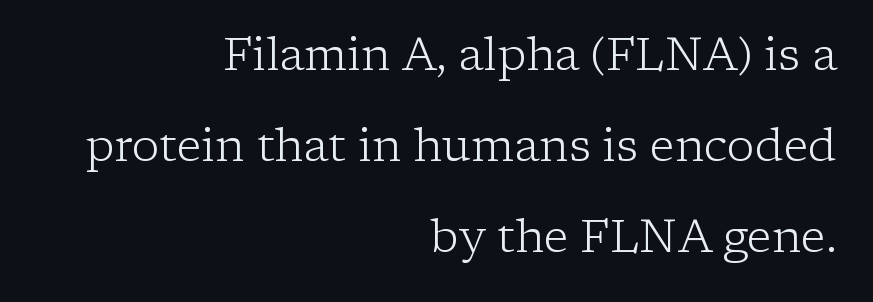
Q: Is the text bold? A: No.
Q: Is the text italic (slanted)? A: No, it is upright.
Q: Is the typeface a serif or a sans-serif typeface? A: Serif.
Q: Is the text underlined? A: No.
Q: How is the paragraph aligned? A: Right-aligned.
Q: Is the spacing between letters normal or unusually wide? A: Normal.
Q: Is the spacing between lines tight, normal or loose? A: Loose.
Q: Width (condensed, normal, or wide)? A: Normal.
Q: Stroke contrast? A: Low.
Q: x-height? A: Medium.
Q: Monospaced? A: No.
